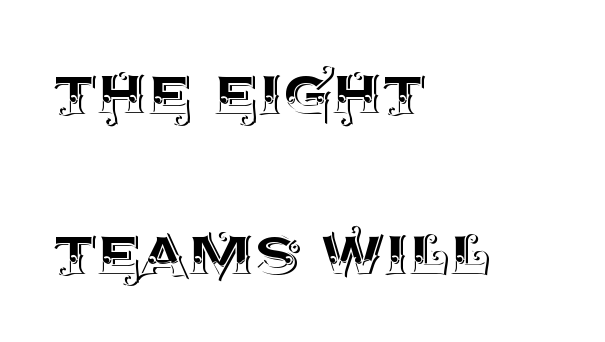
The specimen omits any rule beneath the text block's lines. Horizontally, the lines are justified to the leading edge only. Here the designer chose a conventional face with non-uniform glyph widths. The block of text is sparse from top to bottom, with ample space between rows.
